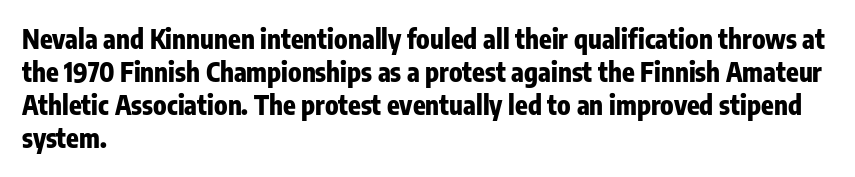
{"italic": "no", "bold": "yes", "underline": "no", "align": "left", "line_spacing": "normal", "line_spacing_ratio": 1.27, "letter_spacing": "normal", "letter_spacing_em": 0.0, "glyph_px": 26}
